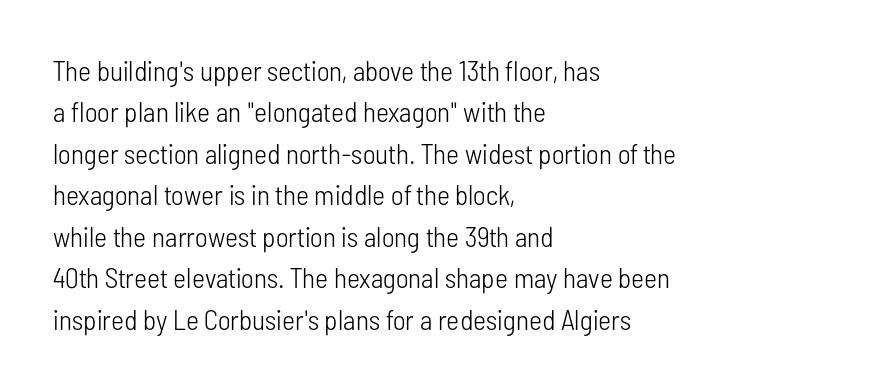
Q: Is the text bold? A: No.
Q: Is the text italic (slanted)? A: No, it is upright.
Q: Is the typeface a serif or a sans-serif typeface? A: Sans-serif.
Q: Is the text underlined? A: No.
Q: How is the paragraph aligned? A: Left-aligned.
Q: Is the spacing between letters normal or unusually wide? A: Normal.
Q: Is the spacing between lines tight, normal or loose? A: Normal.
Q: Width (condensed, normal, or wide)? A: Condensed.
Q: Stroke contrast? A: Low.
Q: x-height? A: Medium.
Q: Monospaced? A: No.
